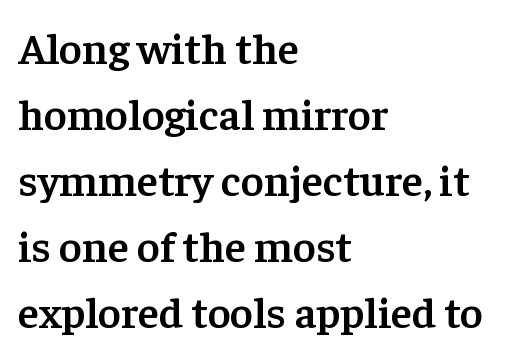
{"serif": "yes", "italic": "no", "bold": "semi", "weight": "semibold", "width": "normal", "stroke_contrast": "low", "x_height": "medium", "monospaced": "no", "underline": "no", "align": "left", "line_spacing": "normal", "line_spacing_ratio": 1.5, "letter_spacing": "normal", "letter_spacing_em": 0.0, "glyph_px": 44}
